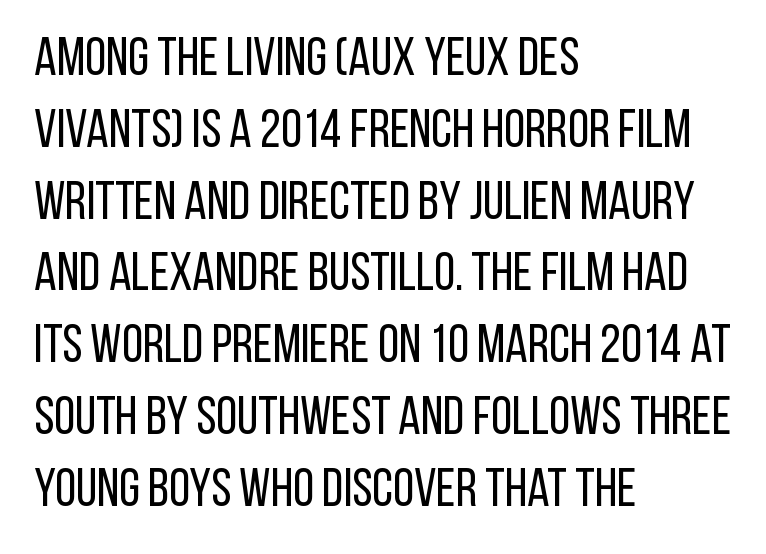
These lines are composed in type without serifs. Think standard paragraph weight, or any step lighter than that. Posture: straight, roman, zero tilt. Casual observation: everything's shoved over to the left. Regular leading. Quick note: underline off.
